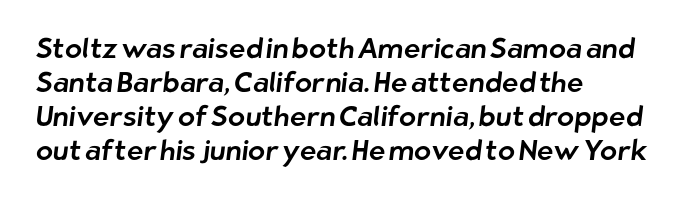
Does extra space separate the letters? No, they use regular spacing. A bare baseline throughout the passage. Caption: multi-line text, flush left, ragged right. Think of a printed novel: that variable character pitch is what you see here. Check where the strokes stop: nothing finishes them off — pure sans.
